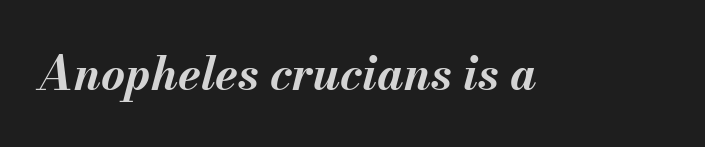
The image shows 46 px bold type, italic (leaning right); set normal letter spacing, not underlined; medium stroke contrast and a small x-height.
